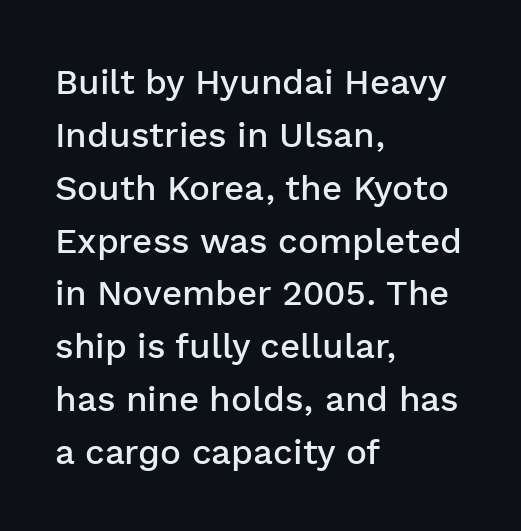
The image shows 35 px semibold sans-serif type, upright; set left-aligned, normal line spacing (1.51x), normal letter spacing, not underlined; low stroke contrast and a medium x-height.
